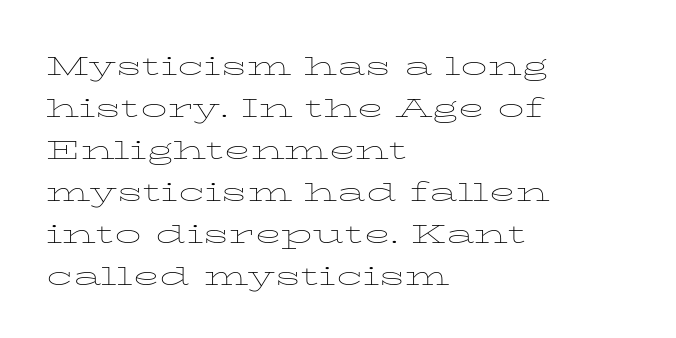
The letters sit at their default tracking, neither squeezed nor spread. Quick note: not italic, upright. The foot of each line stays bare and open. Caption: face not bold, strokes unweighted. The setting favours the left margin, as ordinary paragraphs usually do.
